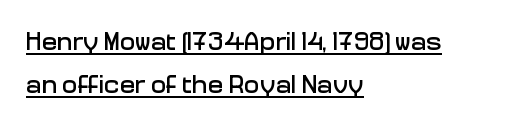
The image shows 26 px text type, upright; set left-aligned, normal line spacing (1.65x), normal letter spacing, underlined.
